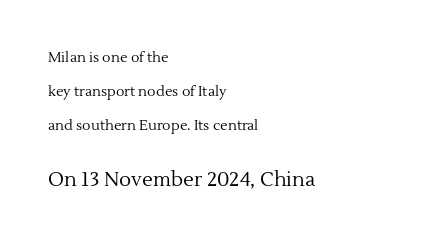
{"italic": "no", "bold": "no", "underline": "no", "align": "left", "line_spacing": "loose", "line_spacing_ratio": 2.43, "letter_spacing": "normal", "letter_spacing_em": 0.0, "larger_block": "second", "size_ratio": 1.43, "glyph_px": 20}
